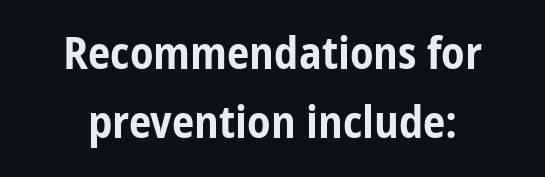
No word sits above an underline. Here the designer chose a conventional face with non-uniform glyph widths. Italic? Not at all — the glyphs are vertical. Weight check: bold — yes, fully. Look at the bottom of the vertical strokes: they stop flat, with no serifs. Each word holds together tightly as a unit, with standard inter-letter gaps.
